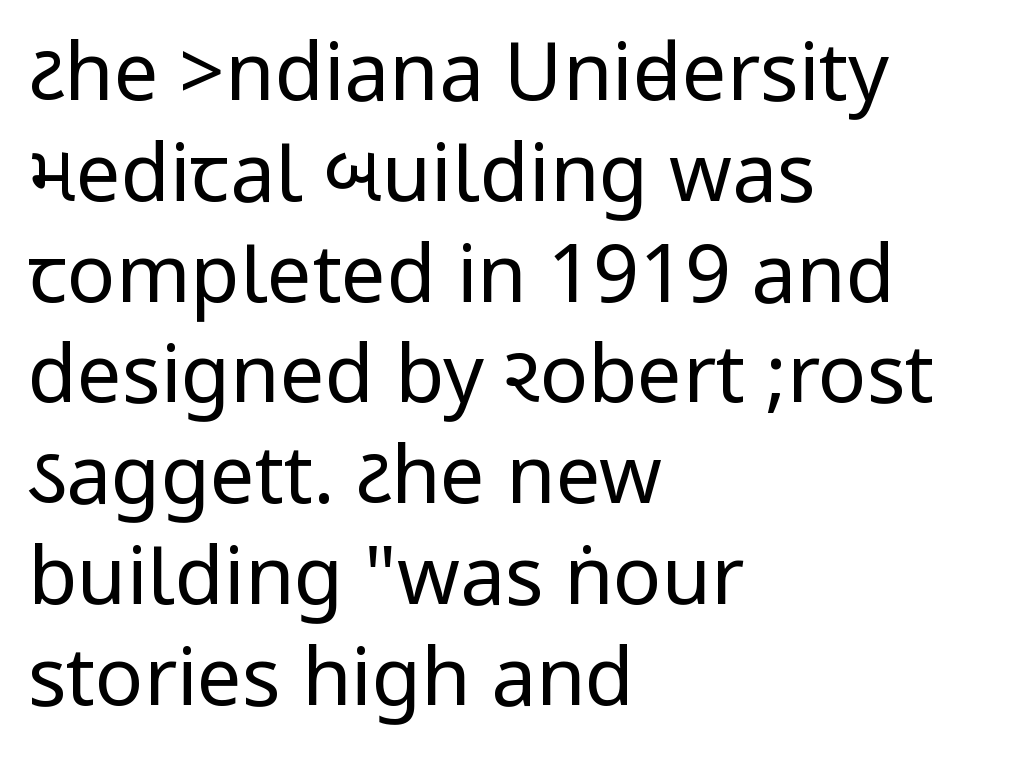
Q: Is the text bold? A: No.
Q: Is the text italic (slanted)? A: No, it is upright.
Q: Is the typeface a serif or a sans-serif typeface? A: Sans-serif.
Q: Is the text underlined? A: No.
Q: How is the paragraph aligned? A: Left-aligned.
Q: Is the spacing between letters normal or unusually wide? A: Normal.
Q: Is the spacing between lines tight, normal or loose? A: Normal.
Q: Width (condensed, normal, or wide)? A: Condensed.
Q: Stroke contrast? A: Low.
